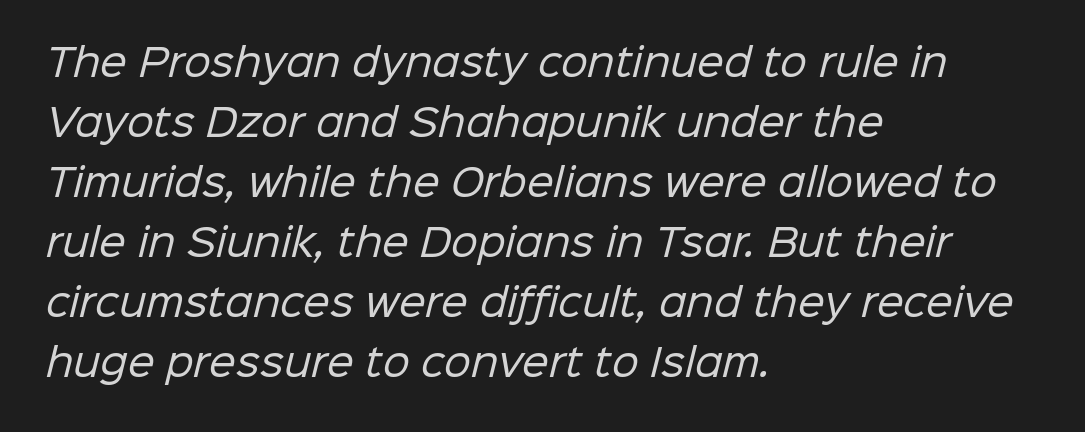
The type family on display is of the sans-serif kind. A typesetter would call this proportional, since set widths differ per character. Anything drawn beneath the words? Only blank space. Baseline-to-baseline distance is the conventional proportion of letter height. The horizontal fit of the characters is conventional and even.
